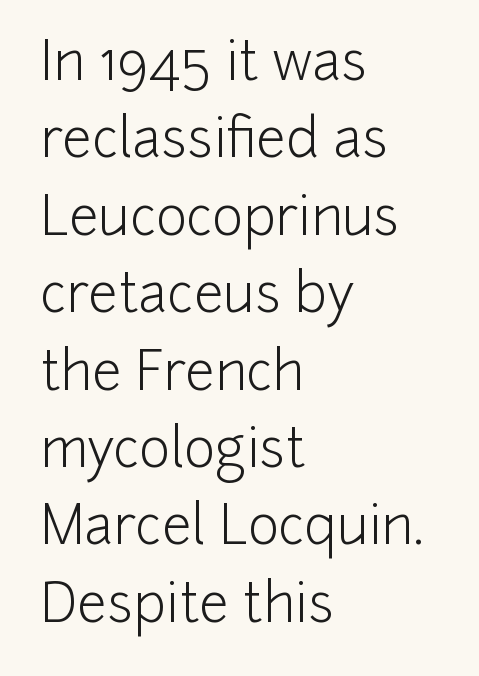
The image shows 53 px light sans-serif type, upright; set left-aligned, normal line spacing (1.46x), normal letter spacing, not underlined; low stroke contrast and a medium x-height.
